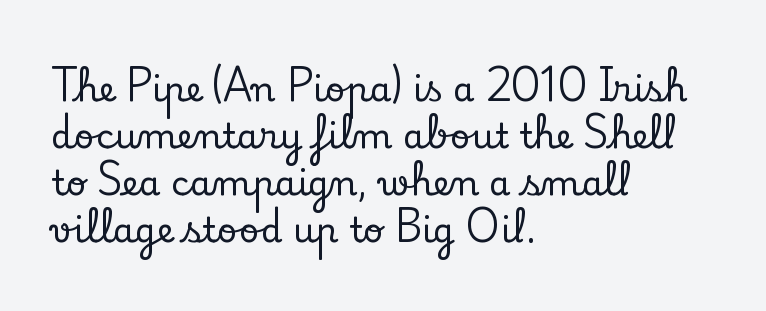
{"italic": "no", "width": "normal", "stroke_contrast": "low", "x_height": "small", "monospaced": "no", "underline": "no", "align": "left", "line_spacing": "normal", "line_spacing_ratio": 1.34, "letter_spacing": "normal", "letter_spacing_em": 0.0, "glyph_px": 35}
